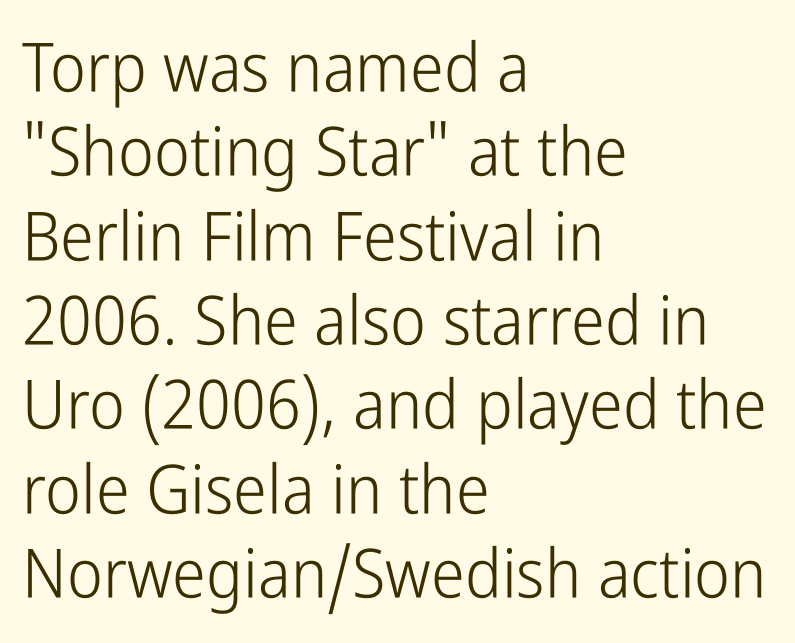
Do the letters lean? They stand straight. A typesetter would call this zero additional tracking. One-word summary of the alignment: left. Vertical stems look standard width or narrower in stroke. The rendering uses natural spacing where letterforms have individual widths. What kind of face is this? One without serifs — a sans.
